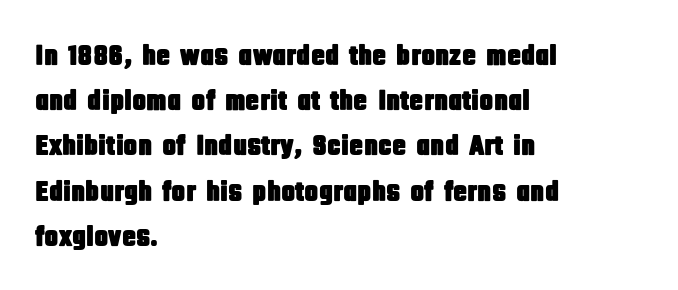
The strip under each line holds only bare page. Honestly, the letter spacing is just normal — you wouldn't notice it. Regarding leading, the lines here are spaced in the standard way. What kind of face is this? One without serifs — a sans. The letters stand upright; this is a roman face.
